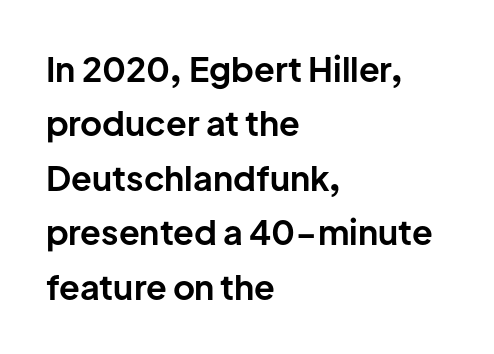
The image shows 34 px bold sans-serif type, upright; set left-aligned, normal line spacing (1.6x), normal letter spacing, not underlined; low stroke contrast and a medium x-height.
